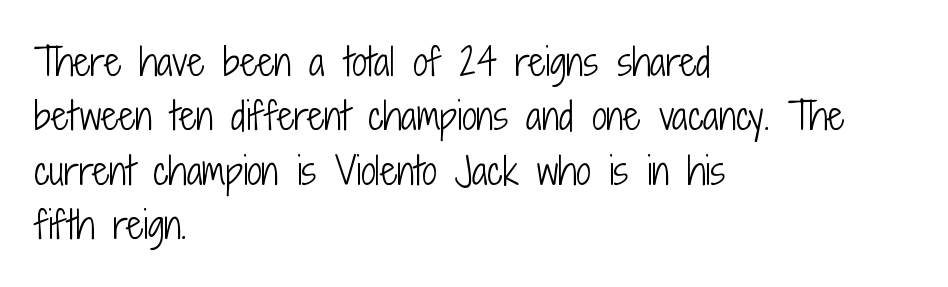
The image shows 37 px light, condensed sans-serif type, upright; set left-aligned, normal line spacing (1.47x), normal letter spacing, not underlined; low stroke contrast and a medium x-height.
